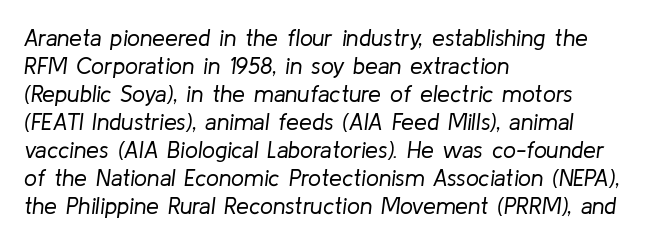
Caption: multi-line text, flush left, ragged right. The cut favours lightness, reaching ordinary text weight at its darkest. Check the space under the baseline: it is left empty. The lettering tilts uniformly, giving the passage an italic look. Characters follow at the spacing the type designer built in.
